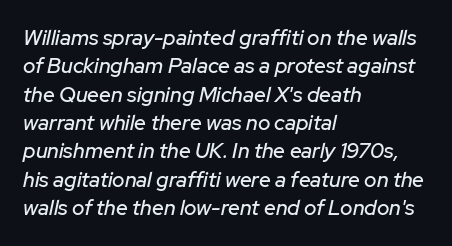
Is the letter spacing exaggerated? No — it looks like the ordinary default. Does the copy run flush right? No — it runs flush left. Style check: oblique. Anything drawn beneath the words? Only blank space. Line spacing here is normal.
